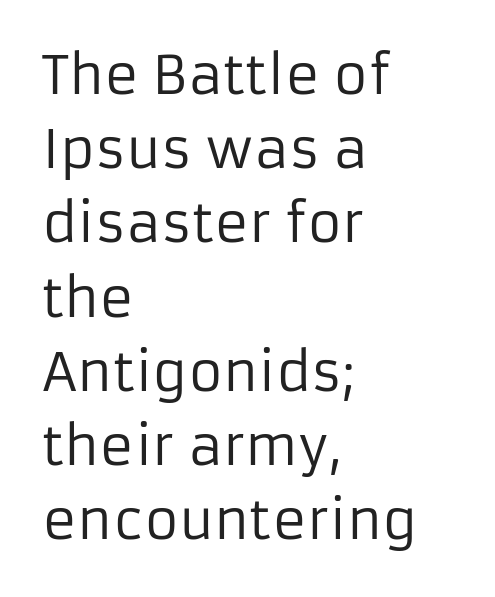
The image shows 53 px regular-weight sans-serif type, upright; set left-aligned, normal line spacing (1.4x), normal letter spacing, not underlined; low stroke contrast and a medium x-height.
